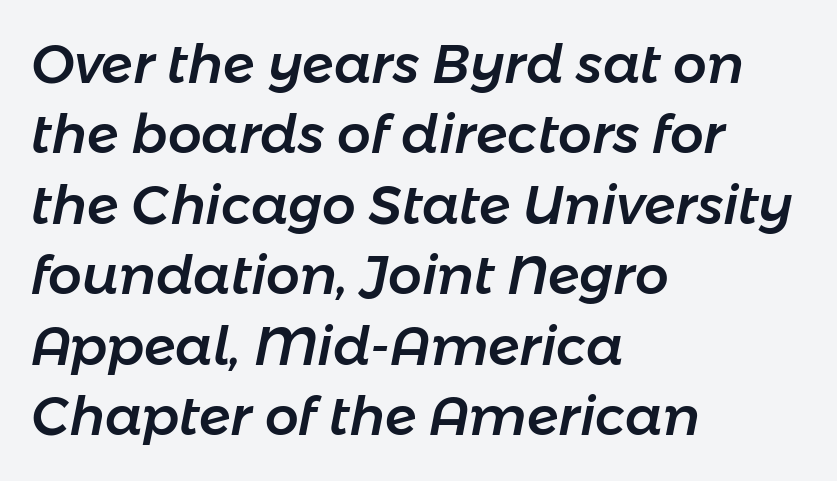
The line-height multiplier appears to be the usual default. The rendering anchors every line to the left-hand side. The letters advance in unequal steps, a hallmark of proportional type. Only glyphs here, with clear space below each row. Slant detected: the letters are inclined. You could call the tracking neutral — neither tight nor loose.
